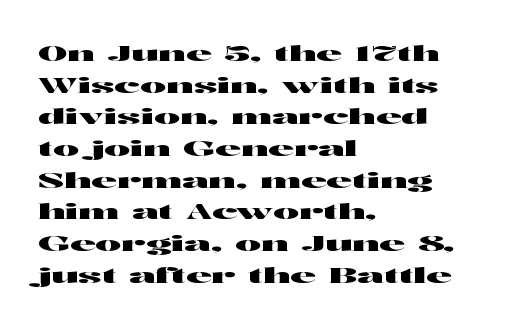
{"italic": "no", "underline": "no", "align": "left", "line_spacing": "normal", "line_spacing_ratio": 1.44, "letter_spacing": "normal", "letter_spacing_em": 0.0, "glyph_px": 22}
